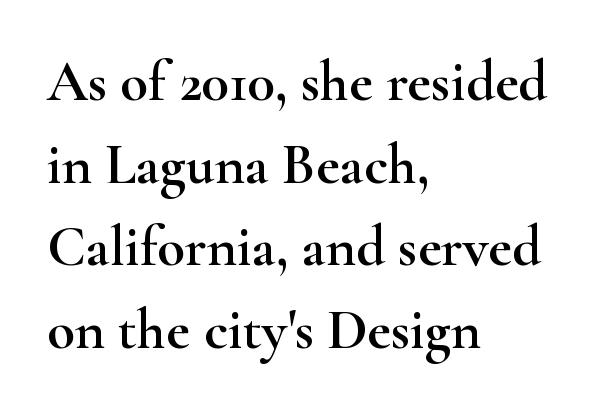
Rows of type keep a routine distance in the vertical direction. Glyph-to-glyph distance matches everyday printed text. I'd call this a serif setting — the letters wear small feet. The paragraph shown leans on its left margin. Descender tails drop into unmarked territory. Ordinary non-slanted type is in use.
